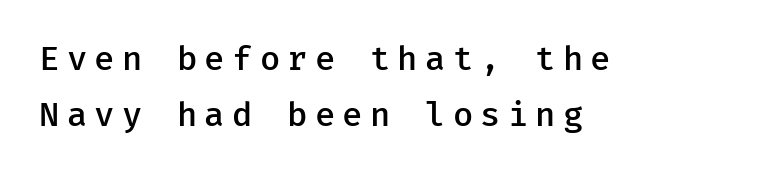
The type is letterspaced generously, with wide tracking. Posture: straight, roman, zero tilt. This sample uses a sans-serif face. A student would call this left alignment; a typographer would say flush left, rag right. The gap between lines stays unmarked.
